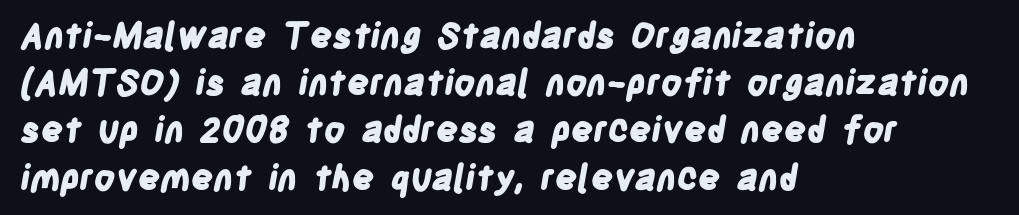
{"serif": "no", "bold": "yes", "weight": "bold", "width": "condensed", "stroke_contrast": "low", "x_height": "large", "monospaced": "no", "underline": "no", "align": "left", "line_spacing": "normal", "line_spacing_ratio": 1.35, "letter_spacing": "normal", "letter_spacing_em": 0.0, "glyph_px": 35}
